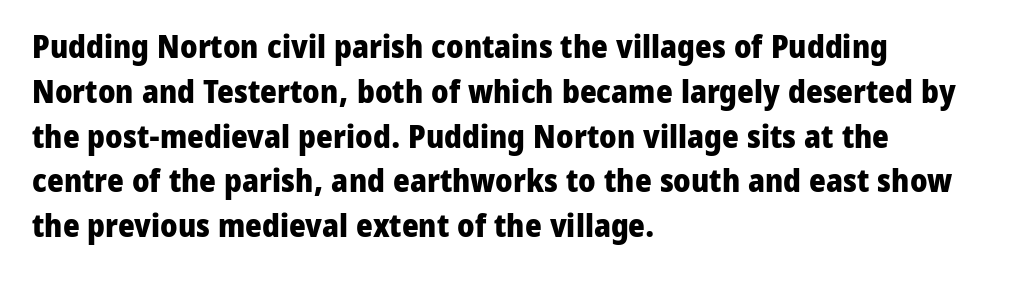
The image shows 32 px heavy sans-serif type, upright; set left-aligned, normal line spacing (1.4x), normal letter spacing, not underlined; low stroke contrast and a medium x-height.
